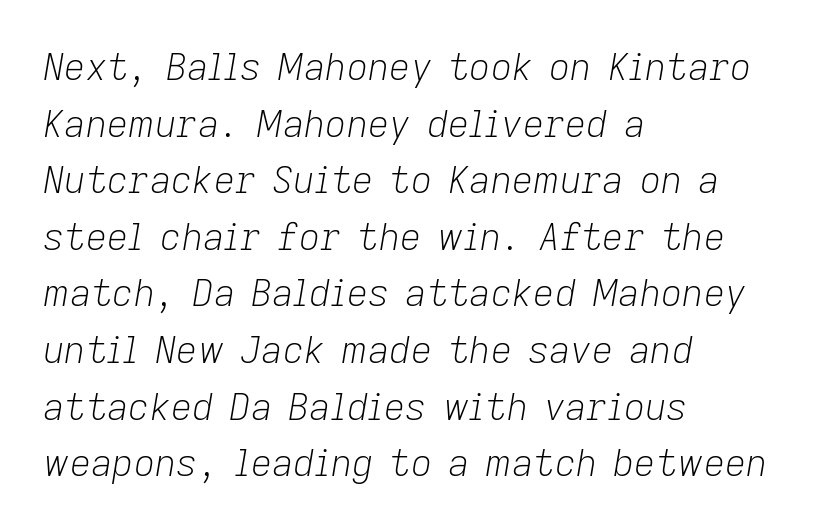
Q: Is the text bold? A: No.
Q: Is the text italic (slanted)? A: Yes, it leans right by about 9 degrees.
Q: Is the text underlined? A: No.
Q: How is the paragraph aligned? A: Left-aligned.
Q: Is the spacing between letters normal or unusually wide? A: Normal.
Q: Is the spacing between lines tight, normal or loose? A: Normal.
Q: Width (condensed, normal, or wide)? A: Normal.
Q: Stroke contrast? A: Low.
Q: x-height? A: Medium.
Q: Monospaced? A: No.
